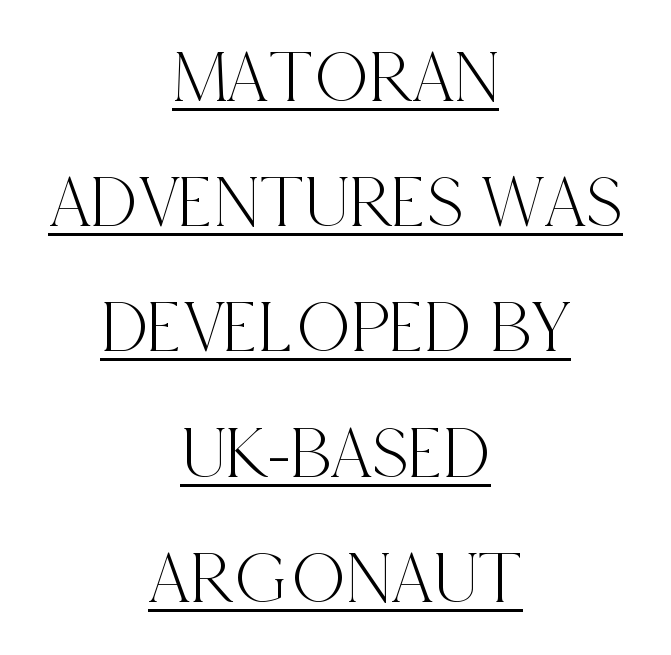
Q: Is the text italic (slanted)? A: No, it is upright.
Q: Is the typeface a serif or a sans-serif typeface? A: Serif.
Q: Is the text underlined? A: Yes.
Q: How is the paragraph aligned? A: Centered.
Q: Is the spacing between letters normal or unusually wide? A: Normal.
Q: Is the spacing between lines tight, normal or loose? A: Normal.
Q: Width (condensed, normal, or wide)? A: Condensed.
Q: x-height? A: Large.
Q: Monospaced? A: No.
